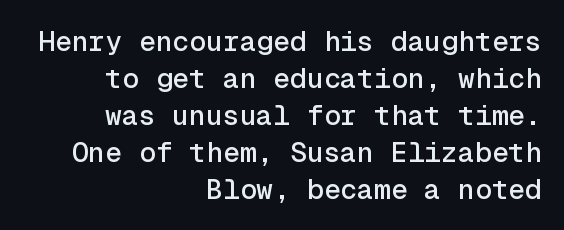
Q: Is the text italic (slanted)? A: No, it is upright.
Q: Is the typeface a serif or a sans-serif typeface? A: Sans-serif.
Q: Is the text underlined? A: No.
Q: How is the paragraph aligned? A: Right-aligned.
Q: Is the spacing between letters normal or unusually wide? A: Normal.
Q: Is the spacing between lines tight, normal or loose? A: Normal.
Q: Width (condensed, normal, or wide)? A: Normal.
Q: x-height? A: Medium.
Q: Monospaced? A: Yes.
